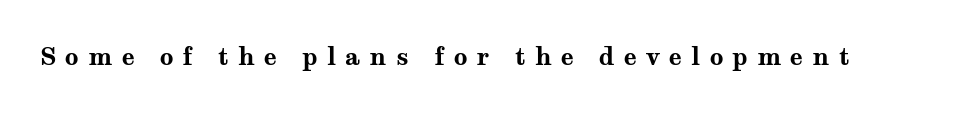
{"italic": "no", "bold": "yes", "underline": "no", "letter_spacing": "wide", "letter_spacing_em": 0.38, "glyph_px": 24}
